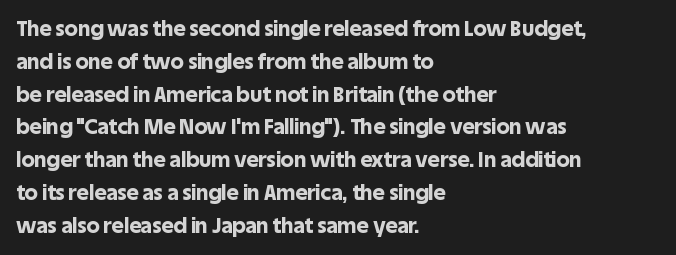
The image shows 21 px bold type, upright; set left-aligned, normal line spacing (1.56x), normal letter spacing, not underlined.
